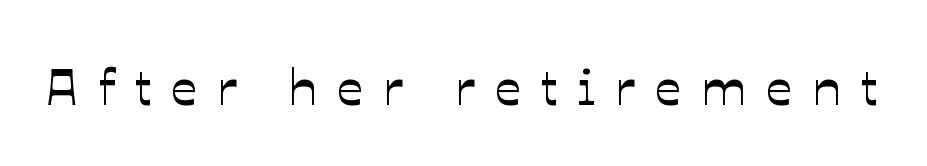
Unmarked baselines from the first word to the last. The letters stand upright; this is a roman face. The letters advance in unequal steps, a hallmark of proportional type. You could only call the tracking loose — the letters float apart.
